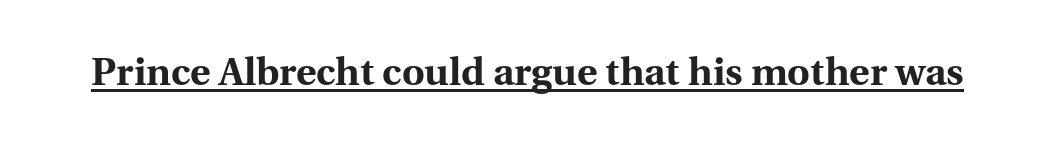
Q: Is the text bold? A: Yes.
Q: Is the text italic (slanted)? A: No, it is upright.
Q: Is the typeface a serif or a sans-serif typeface? A: Serif.
Q: Is the text underlined? A: Yes.
Q: Is the spacing between letters normal or unusually wide? A: Normal.
Q: Width (condensed, normal, or wide)? A: Normal.
Q: Stroke contrast? A: Medium.
Q: x-height? A: Medium.
Q: Monospaced? A: No.
